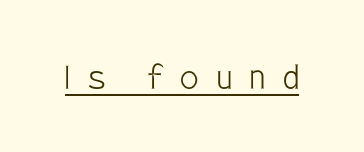
Italic: no, the glyphs are upright roman. Does the type have serifs? No, each stem ends abruptly. These lines are rendered in a variable-pitch font. The typesetter has applied underlining to the passage shown. The line texture is sparse and dotted thanks to wide tracking.
